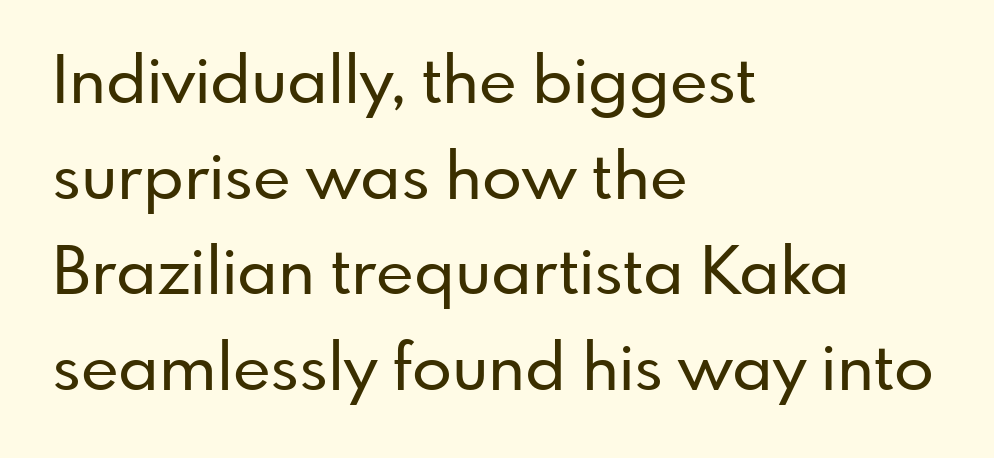
{"serif": "no", "italic": "no", "width": "normal", "stroke_contrast": "low", "x_height": "small", "monospaced": "no", "underline": "no", "align": "left", "line_spacing": "normal", "line_spacing_ratio": 1.47, "letter_spacing": "normal", "letter_spacing_em": 0.0, "glyph_px": 65}
